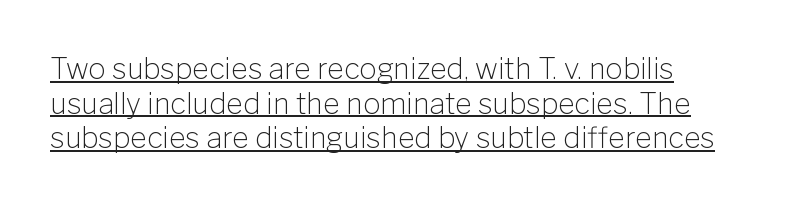
{"serif": "no", "italic": "no", "bold": "no", "weight": "light", "width": "normal", "stroke_contrast": "low", "x_height": "medium", "monospaced": "no", "underline": "yes", "line_spacing_ratio": 1.19, "letter_spacing": "normal", "letter_spacing_em": 0.0, "glyph_px": 29}
